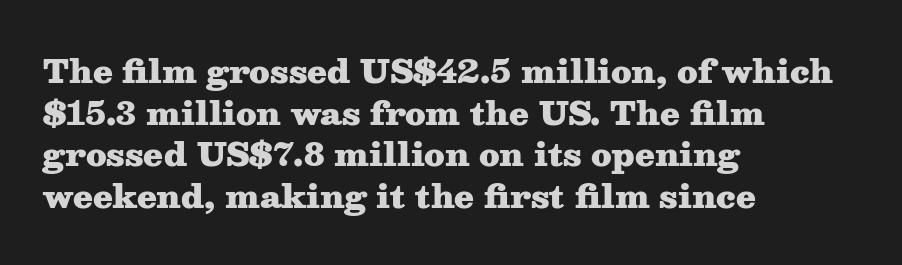
Q: Is the text bold? A: Yes.
Q: Is the text italic (slanted)? A: No, it is upright.
Q: Is the typeface a serif or a sans-serif typeface? A: Serif.
Q: Is the text underlined? A: No.
Q: How is the paragraph aligned? A: Left-aligned.
Q: Is the spacing between letters normal or unusually wide? A: Normal.
Q: Is the spacing between lines tight, normal or loose? A: Normal.
Q: Width (condensed, normal, or wide)? A: Wide.
Q: Stroke contrast? A: Medium.
Q: x-height? A: Medium.
Q: Monospaced? A: No.
